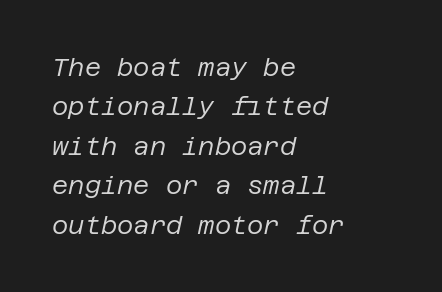
Any mark beneath the type? The region is blank. Line beginnings align vertically; line endings do not. The face used here is rendered with its standard letterfit. The face used here has a pronounced slope to its letters. Summary of weight: not heavy and not bold. The rows are spaced the way most documents space them.
